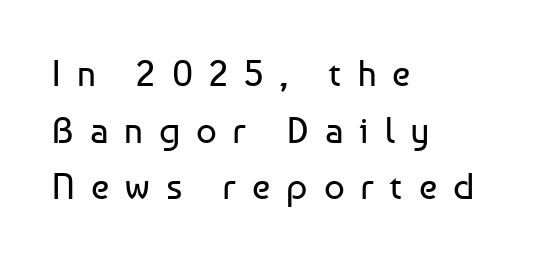
Is the type heavy? It reads as light-to-regular instead. Rendered with straight, roman letterforms. The string is rendered with underlining switched off. Check where the strokes stop: nothing finishes them off — pure sans.
